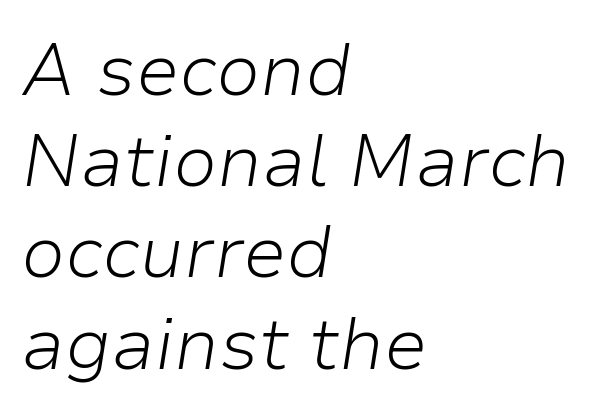
The string is rendered with underlining switched off. Words appear dense and cohesive because spacing is normal. All the whitespace from short lines collects on the right. Emphasis-style slanted type is in use. This sample keeps an unexceptional amount of space between lines.
